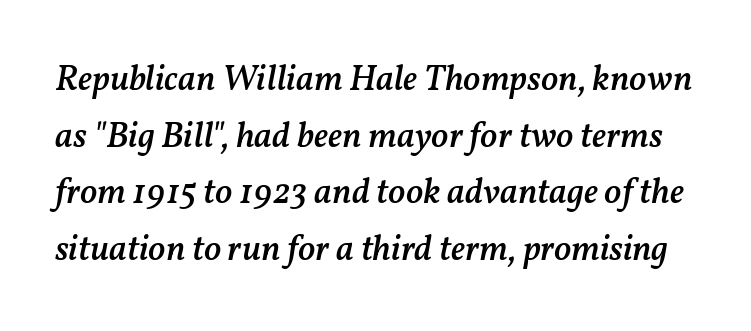
Typographic density is moderately raised because the face is semibold. Tracking value appears to be zero — textbook default spacing. Does the lettering tilt? It does — this is italic. How would I describe the line gaps? Plain and ordinary. The area under the type is left untouched.
